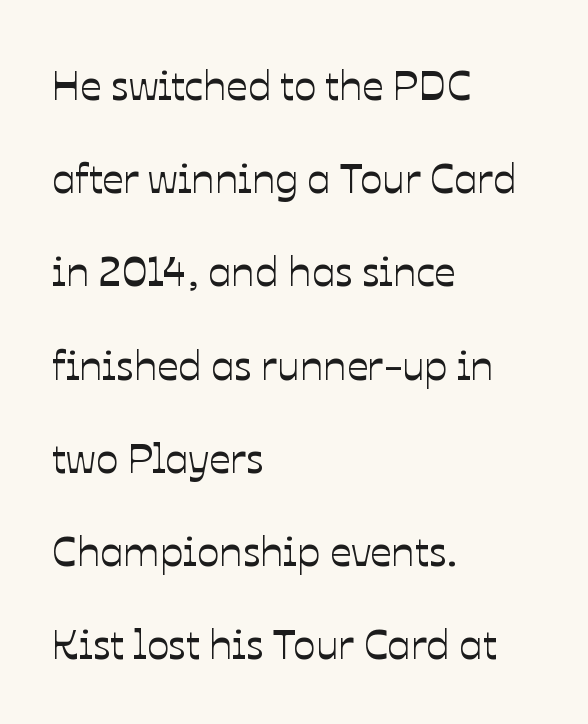
The image shows 42 px text type, upright; set left-aligned, loose line spacing (2.22x), normal letter spacing, not underlined; low stroke contrast and a medium x-height.
